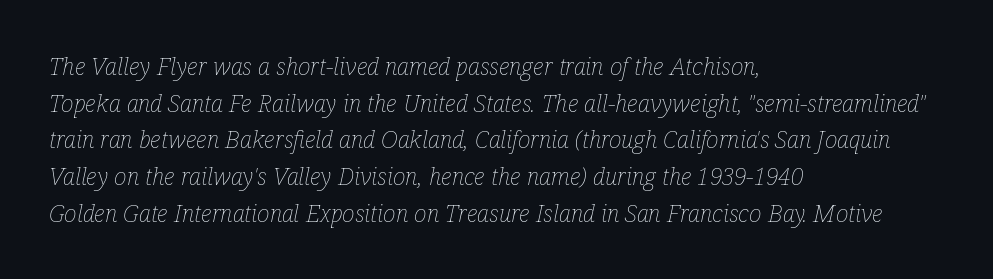
The image shows 24 px text type, italic (leaning right); set left-aligned, normal line spacing (1.53x), normal letter spacing, not underlined.
